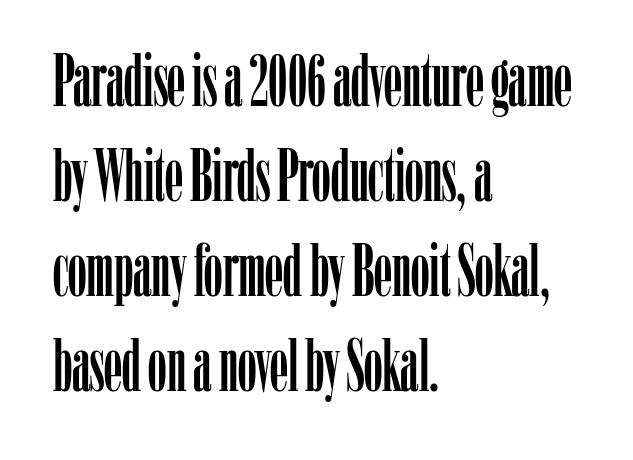
Q: Is the text italic (slanted)? A: No, it is upright.
Q: Is the typeface a serif or a sans-serif typeface? A: Serif.
Q: Is the text underlined? A: No.
Q: How is the paragraph aligned? A: Left-aligned.
Q: Is the spacing between letters normal or unusually wide? A: Normal.
Q: Is the spacing between lines tight, normal or loose? A: Normal.
Q: Width (condensed, normal, or wide)? A: Condensed.
Q: Stroke contrast? A: Low.
Q: x-height? A: Medium.
Q: Monospaced? A: No.
